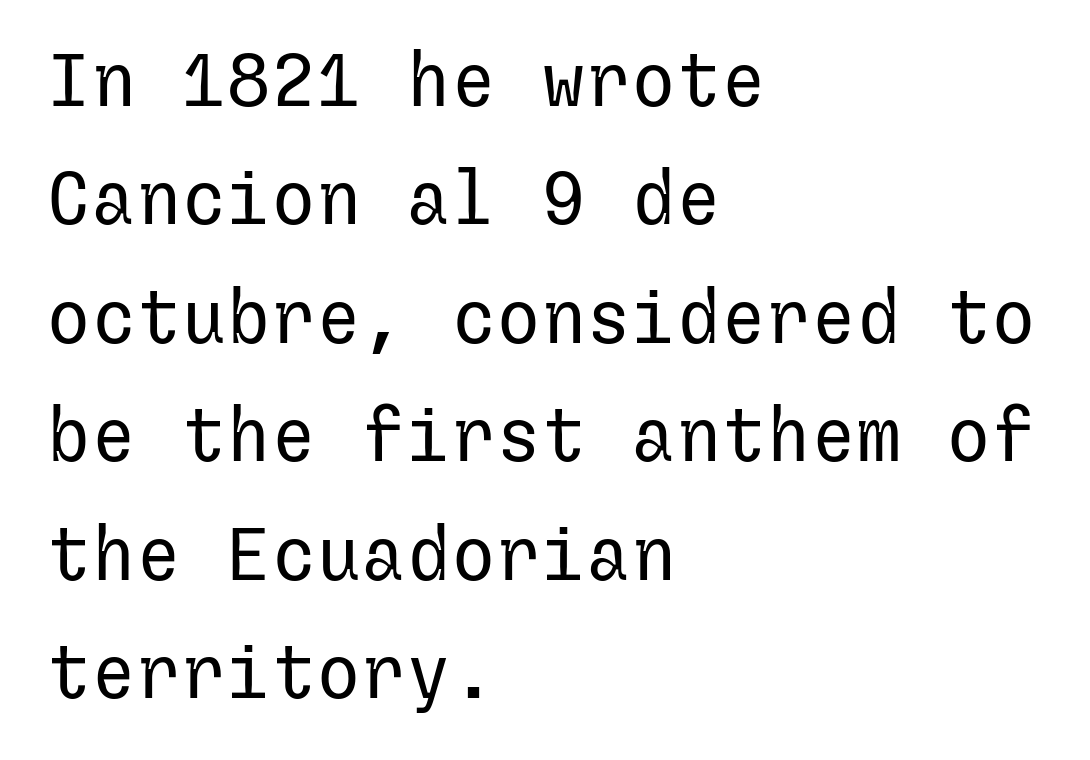
The image shows 75 px regular-weight sans-serif type, upright; set left-aligned, normal line spacing (1.58x), normal letter spacing, not underlined; low stroke contrast and a medium x-height.
